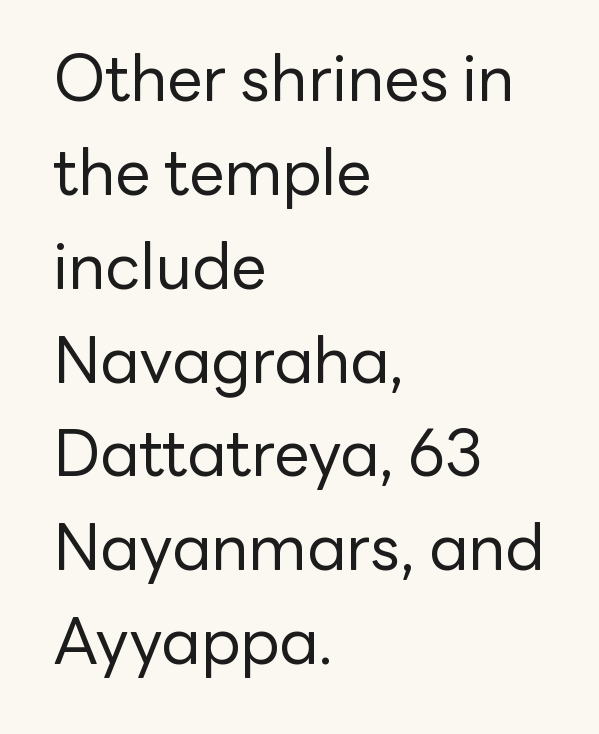
The image shows 63 px regular-weight sans-serif type, upright; set left-aligned, normal line spacing (1.49x), normal letter spacing, not underlined; low stroke contrast and a medium x-height.
